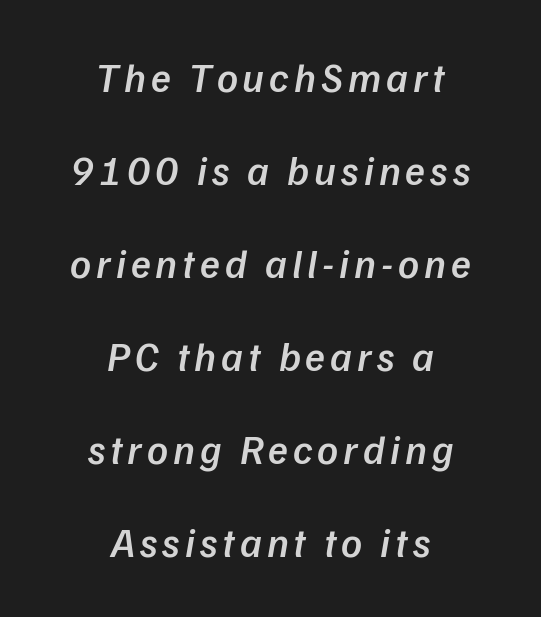
{"serif": "no", "bold": "semi", "weight": "semibold", "width": "normal", "stroke_contrast": "low", "x_height": "medium", "monospaced": "no", "underline": "no", "align": "center", "line_spacing": "loose", "line_spacing_ratio": 2.27, "glyph_px": 41}
